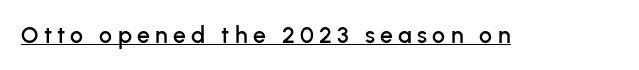
Tall strokes in this sample are plumb rather than angled. Underlining? Definitely there. Does extra space separate the letters? Yes, quite a lot of it.
